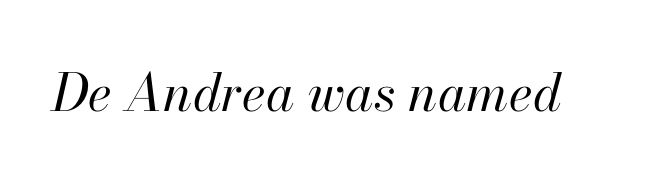
The image shows 52 px regular-weight type, italic (leaning right); set normal letter spacing, not underlined; high stroke contrast and a small x-height.
